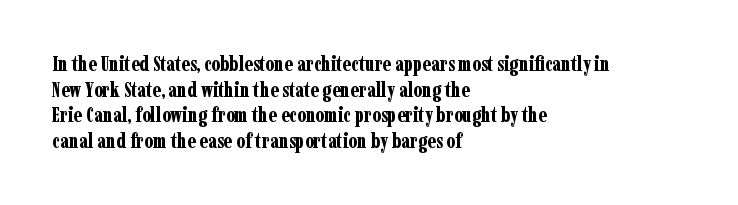
{"italic": "no", "bold": "yes", "underline": "no", "align": "left", "line_spacing": "normal", "line_spacing_ratio": 1.28, "letter_spacing": "normal", "letter_spacing_em": 0.0, "glyph_px": 20}
